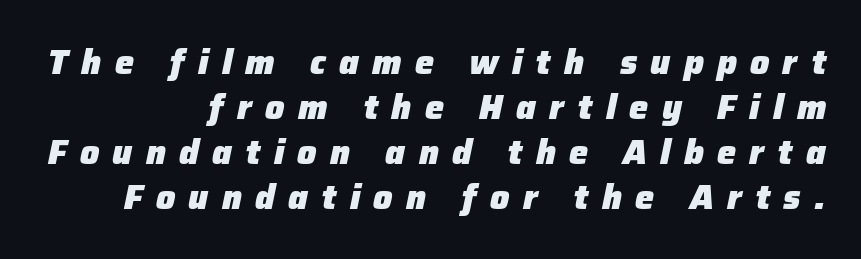
Q: Is the text bold? A: Yes.
Q: Is the text italic (slanted)? A: Yes, it leans right by about 12 degrees.
Q: Is the text underlined? A: No.
Q: How is the paragraph aligned? A: Right-aligned.
Q: Is the spacing between letters normal or unusually wide? A: Unusually wide.
Q: Is the spacing between lines tight, normal or loose? A: Normal.
Q: Width (condensed, normal, or wide)? A: Normal.
Q: Stroke contrast? A: Low.
Q: x-height? A: Medium.
Q: Monospaced? A: No.
